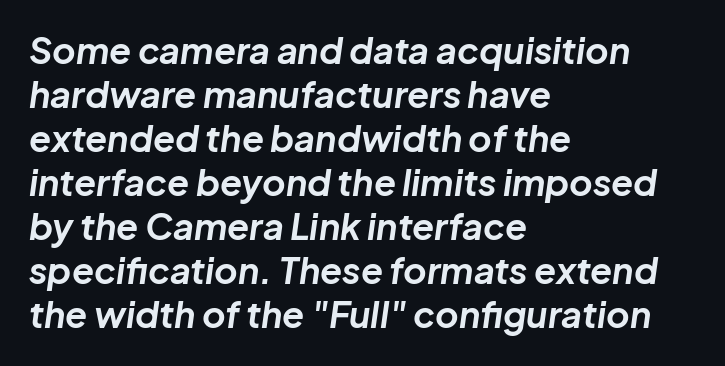
The image shows 36 px bold type, italic (leaning right); set left-aligned, line spacing 1.22x, normal letter spacing, not underlined; low stroke contrast and a medium x-height.
